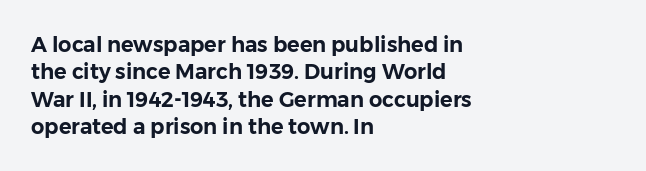
Q: Is the text italic (slanted)? A: No, it is upright.
Q: Is the text underlined? A: No.
Q: How is the paragraph aligned? A: Left-aligned.
Q: Is the spacing between letters normal or unusually wide? A: Normal.
Q: Is the spacing between lines tight, normal or loose? A: Normal.
